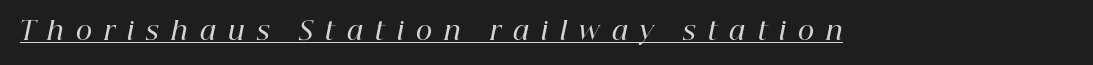
{"italic": "yes", "lean": "right", "slant_degrees": 12, "bold": "semi", "underline": "yes", "letter_spacing": "wide", "letter_spacing_em": 0.49, "glyph_px": 25}
